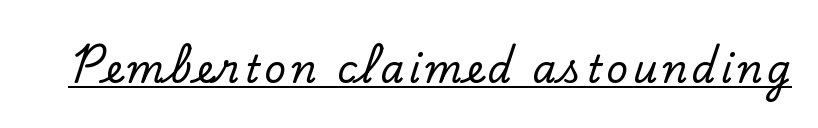
{"serif": "yes", "width": "normal", "stroke_contrast": "low", "x_height": "small", "monospaced": "no", "underline": "yes", "glyph_px": 38}
